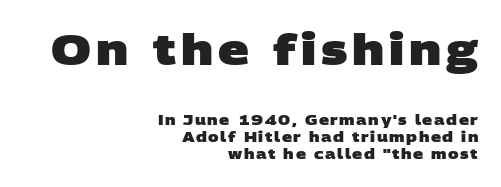
{"serif": "no", "bold": "yes", "weight": "heavy", "width": "wide", "stroke_contrast": "low", "x_height": "large", "monospaced": "no", "underline": "no", "align": "right", "line_spacing_ratio": 1.24, "larger_block": "first", "size_ratio": 3.07, "glyph_px": 43}
